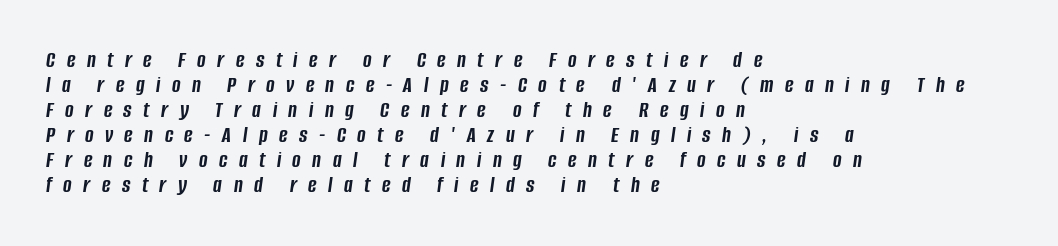
Lines of text with bare space underneath. Characters follow at a spacing far wider than the type designer built in. Reading down the column, the eye jumps only a short way to each next line. The font's italic variant was chosen for this text. The rag falls on the right side of this text block. Heavy, bold letterforms.
